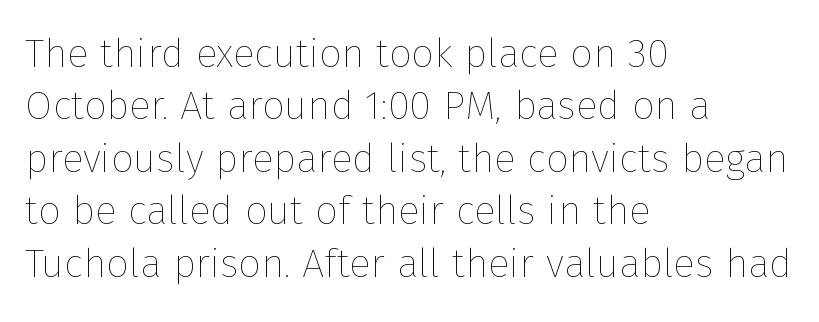
Stems and bowls with no extra thickness — not bold. No extra tracking has been applied to these lines. Compared with typical paragraphs, the rows here are spaced about the same. Each letter keeps its own natural width here, so spacing adapts to shape. A clean baseline with only descenders dipping below it.
